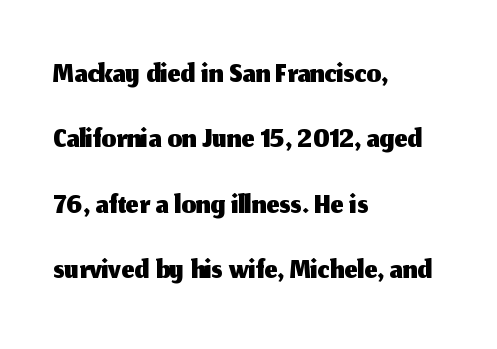
Q: Is the text italic (slanted)? A: No, it is upright.
Q: Is the typeface a serif or a sans-serif typeface? A: Sans-serif.
Q: Is the text underlined? A: No.
Q: How is the paragraph aligned? A: Left-aligned.
Q: Is the spacing between letters normal or unusually wide? A: Normal.
Q: Is the spacing between lines tight, normal or loose? A: Normal.
Q: Width (condensed, normal, or wide)? A: Normal.
Q: Stroke contrast? A: Medium.
Q: x-height? A: Medium.
Q: Monospaced? A: No.
